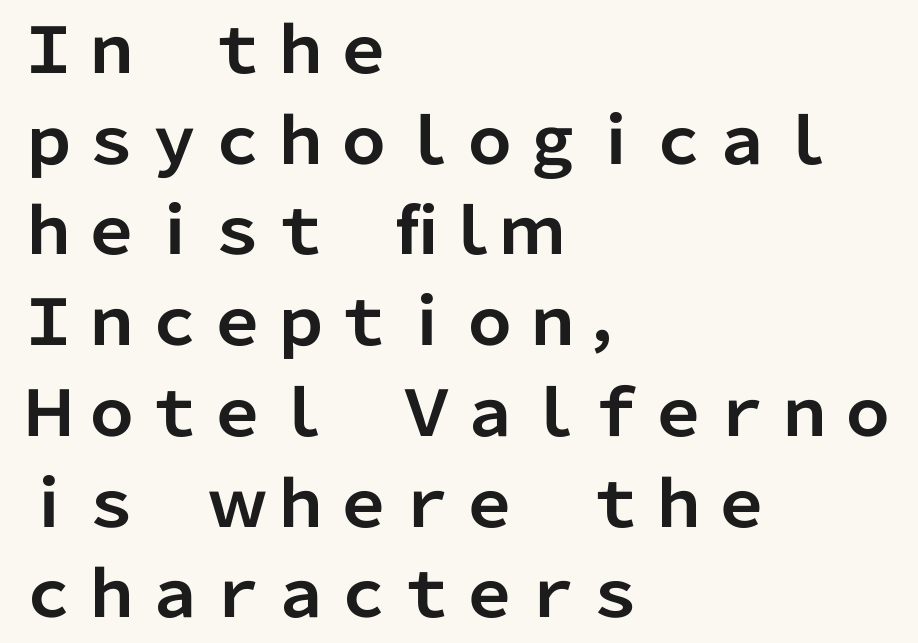
{"serif": "no", "italic": "no", "bold": "yes", "weight": "bold", "width": "normal", "stroke_contrast": "low", "x_height": "medium", "monospaced": "no", "underline": "no", "align": "left", "line_spacing": "normal", "line_spacing_ratio": 1.44, "letter_spacing": "normal", "letter_spacing_em": 0.0, "glyph_px": 63}
